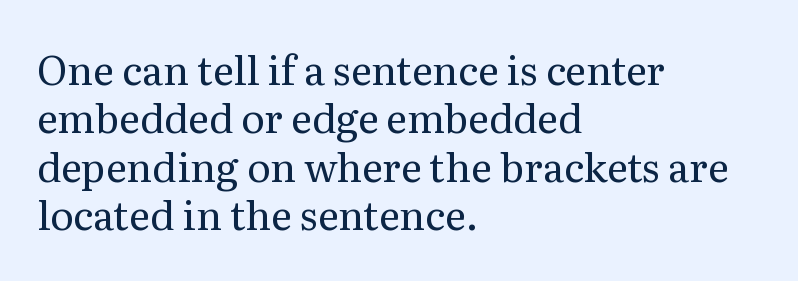
Small tapered or slab feet sit at the stroke ends, so this counts as serif. You could not count columns in this text — the font is proportionally spaced. Stroke mass is kept to a normal reading level or below. The typography opts for an upright posture over an oblique one. Any mark beneath the type? The region is blank. Does the copy run flush right? No — it runs flush left.
